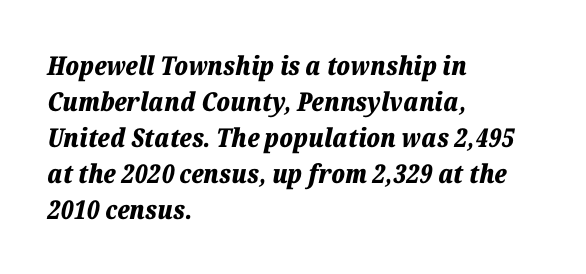
{"italic": "yes", "lean": "right", "slant_degrees": 12, "bold": "yes", "underline": "no", "align": "left", "line_spacing": "normal", "line_spacing_ratio": 1.38, "letter_spacing": "normal", "letter_spacing_em": 0.0, "glyph_px": 26}
